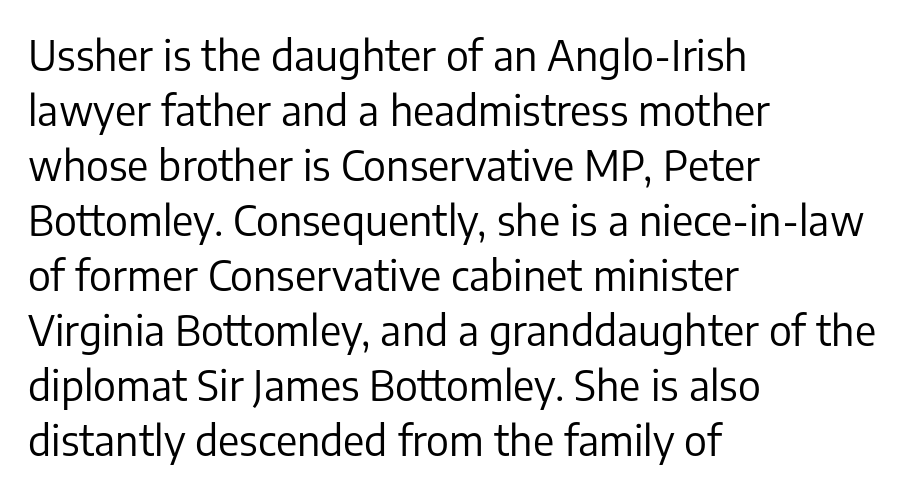
Q: Is the text bold? A: No.
Q: Is the text italic (slanted)? A: No, it is upright.
Q: Is the typeface a serif or a sans-serif typeface? A: Sans-serif.
Q: Is the text underlined? A: No.
Q: How is the paragraph aligned? A: Left-aligned.
Q: Is the spacing between letters normal or unusually wide? A: Normal.
Q: Is the spacing between lines tight, normal or loose? A: Normal.
Q: Width (condensed, normal, or wide)? A: Normal.
Q: Stroke contrast? A: Low.
Q: x-height? A: Medium.
Q: Monospaced? A: No.
